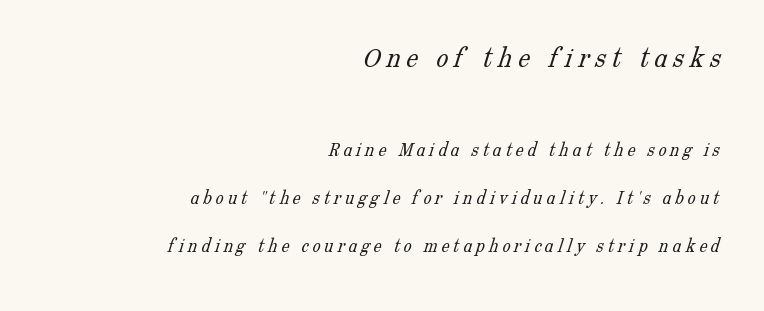
Q: Is the text bold? A: No.
Q: Is the typeface a serif or a sans-serif typeface? A: Serif.
Q: Is the text underlined? A: No.
Q: How is the paragraph aligned? A: Right-aligned.
Q: Is the spacing between lines tight, normal or loose? A: Loose.
Q: Which block of text is set in a larger size, the first (top) or the second (bottom)? A: The first (top) one.
Q: Width (condensed, normal, or wide)? A: Normal.
Q: Stroke contrast? A: Low.
Q: x-height? A: Medium.
Q: Monospaced? A: No.
